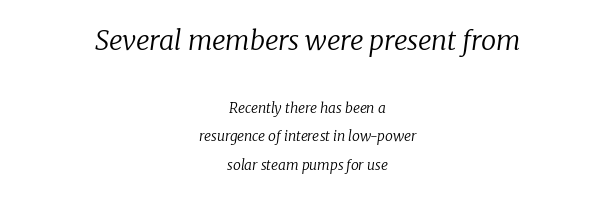
The image shows 27 px text type, italic (leaning right); set centered, loose line spacing (2.02x), normal letter spacing, not underlined; the first (top) block is 1.93x larger.
